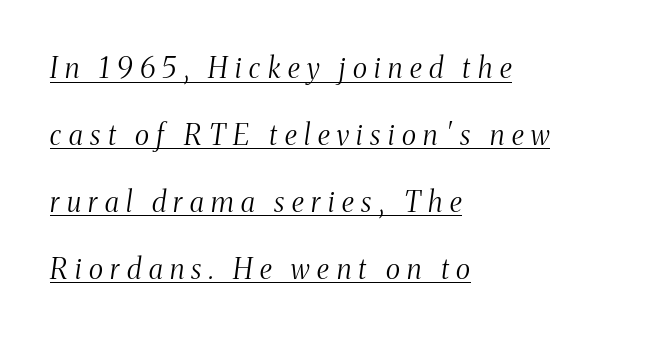
The typography opts for an oblique posture over an upright one. A quiet, ordinary-to-light weight characterises the typeface. Letter spacing: wide. Unlike a clean sans, this face finishes its strokes with serifs. You could fit nearly another row in the gap between these rows. These lines are rendered in a variable-pitch font.
